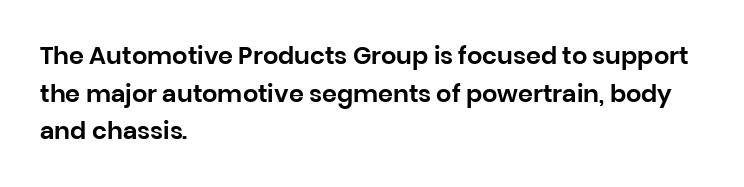
Students, observe: this is what conventionally led text looks like. When letters stand straight like this, we call the style roman or upright. Horizontally, the lines are justified to the leading edge only. The type is set solid horizontally, with unmodified tracking. The baseline area is clear.
